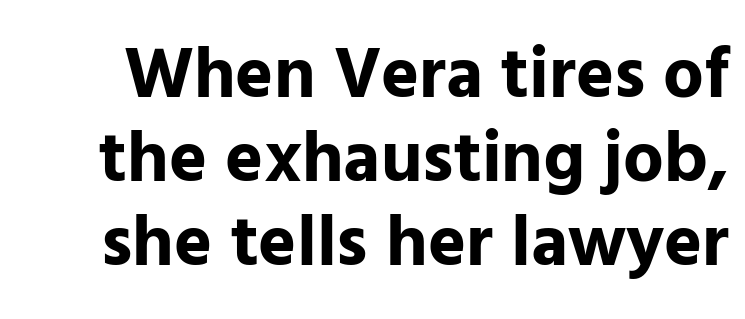
{"serif": "no", "italic": "no", "bold": "yes", "weight": "bold", "width": "normal", "stroke_contrast": "low", "x_height": "medium", "monospaced": "no", "underline": "no", "line_spacing_ratio": 1.17, "letter_spacing": "normal", "letter_spacing_em": 0.0, "glyph_px": 72}
